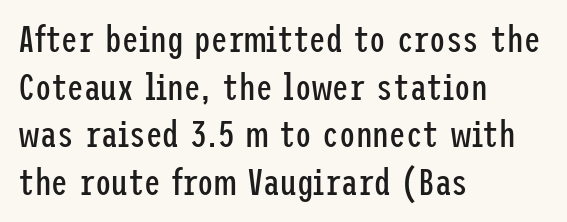
{"serif": "no", "italic": "no", "bold": "no", "weight": "regular", "width": "condensed", "stroke_contrast": "low", "x_height": "medium", "underline": "no", "align": "left", "line_spacing": "normal", "line_spacing_ratio": 1.29, "letter_spacing": "normal", "letter_spacing_em": 0.0, "glyph_px": 37}
